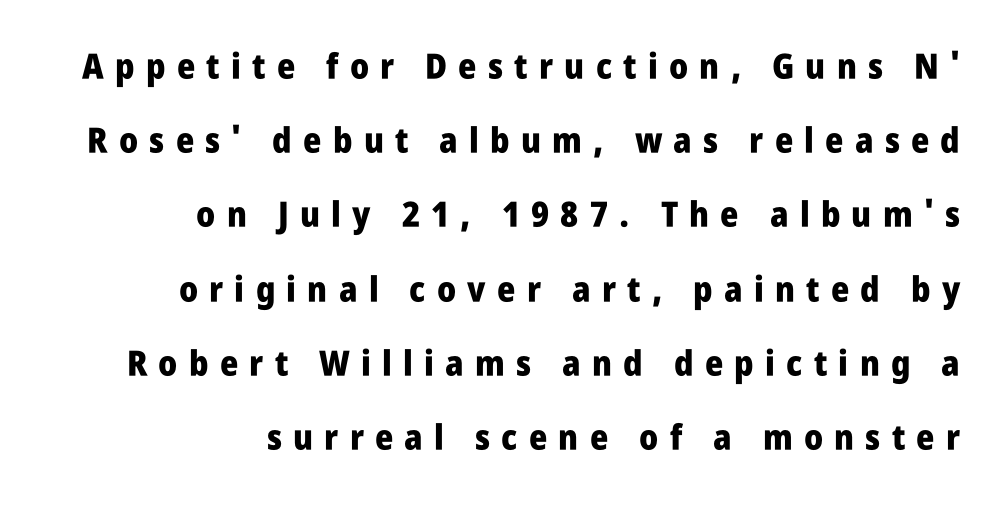
{"serif": "no", "italic": "no", "bold": "yes", "weight": "heavy", "width": "condensed", "stroke_contrast": "low", "x_height": "large", "monospaced": "no", "underline": "no", "align": "right", "line_spacing": "loose", "line_spacing_ratio": 2.12, "letter_spacing": "wide", "letter_spacing_em": 0.32, "glyph_px": 35}
